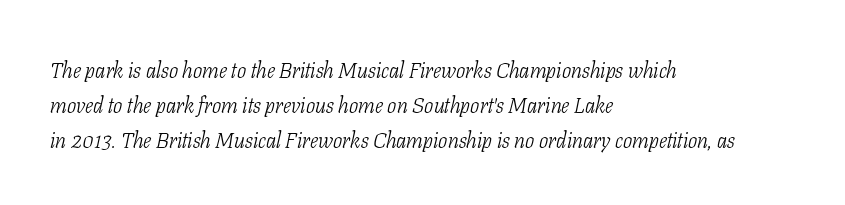
The typeface has the unassuming heft of standard copy or less. Does extra space separate the letters? No, they use regular spacing. Line starts are locked; line ends wander. This is oblique type, the kind used for emphasis or titles. Interline gaps are of average width in this sample.
